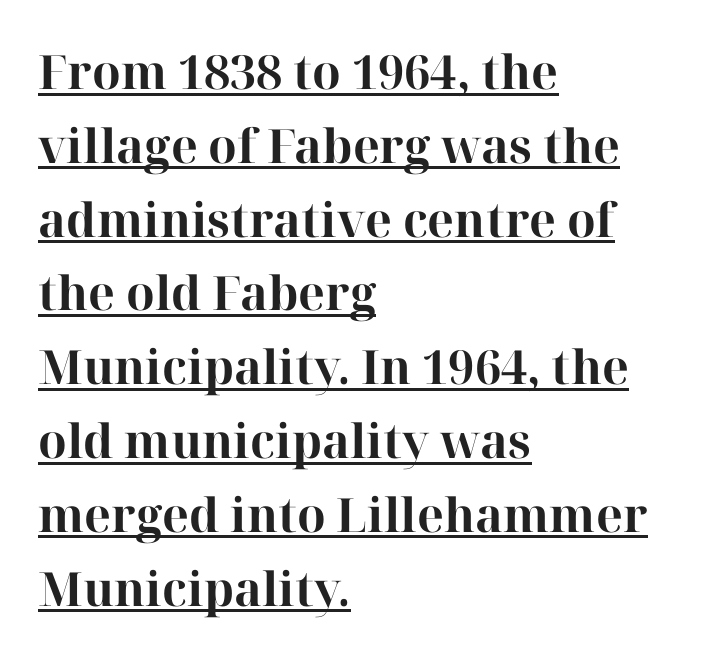
Q: Is the text bold? A: Yes.
Q: Is the text italic (slanted)? A: No, it is upright.
Q: Is the typeface a serif or a sans-serif typeface? A: Serif.
Q: Is the text underlined? A: Yes.
Q: How is the paragraph aligned? A: Left-aligned.
Q: Is the spacing between letters normal or unusually wide? A: Normal.
Q: Is the spacing between lines tight, normal or loose? A: Normal.
Q: Width (condensed, normal, or wide)? A: Normal.
Q: Stroke contrast? A: High.
Q: x-height? A: Medium.
Q: Monospaced? A: No.
